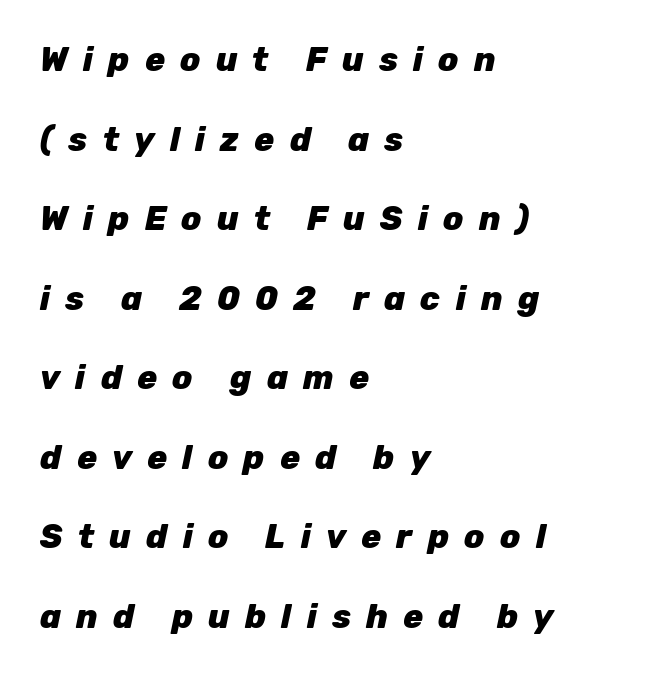
Honestly, the rows look like they've been pulled way apart. There's an unmistakable incline to the writing here. Typographic density is high because the face is bold. The paragraph shown leans on its left margin. Is this a fixed-width face? No — the glyphs have proportional, varying widths.
